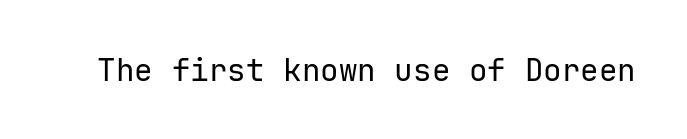
{"serif": "no", "italic": "no", "bold": "no", "weight": "regular", "width": "normal", "stroke_contrast": "low", "x_height": "medium", "underline": "no", "letter_spacing": "normal", "letter_spacing_em": 0.0, "glyph_px": 31}
